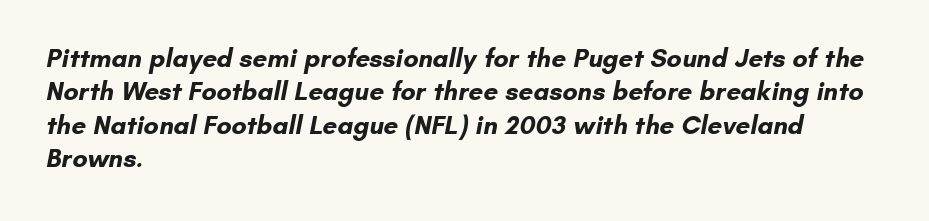
The image shows 26 px bold type; set left-aligned, normal line spacing (1.28x), normal letter spacing, not underlined.
